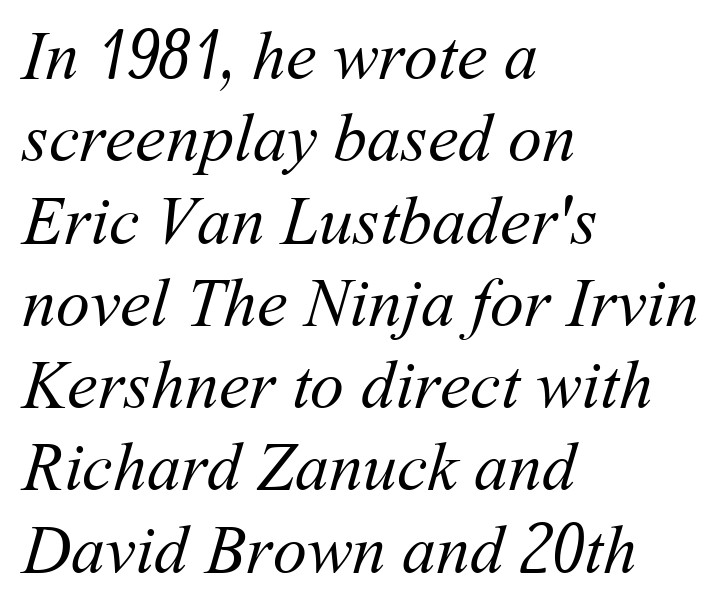
Spacing verdict: proportional, widths tailored to each character. What stands out about the letter spacing? Nothing — it is the standard amount. If you drew a ruler down the left edge, every line would touch it. Check under the words: just untouched page. Weight: not bold — regular or lighter.
